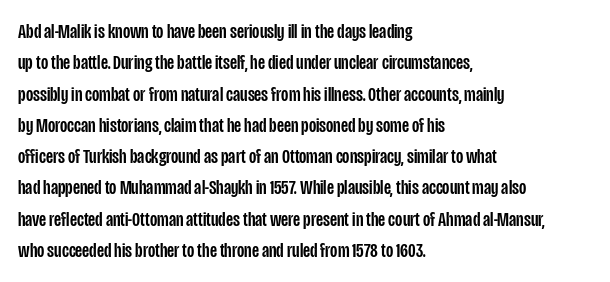
{"italic": "no", "underline": "no", "align": "left", "line_spacing": "normal", "line_spacing_ratio": 1.49, "letter_spacing": "normal", "letter_spacing_em": 0.0, "glyph_px": 21}
